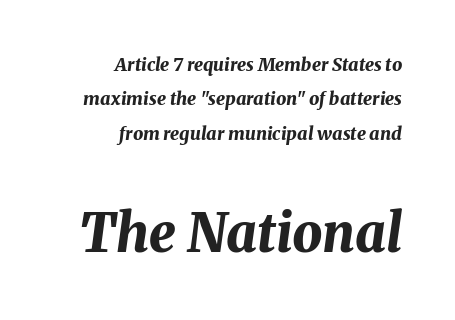
{"italic": "yes", "lean": "right", "slant_degrees": 8, "bold": "yes", "weight": "bold", "width": "normal", "stroke_contrast": "medium", "x_height": "medium", "monospaced": "no", "underline": "no", "align": "right", "line_spacing": "loose", "line_spacing_ratio": 1.91, "letter_spacing": "normal", "letter_spacing_em": 0.0, "larger_block": "second", "size_ratio": 2.94, "glyph_px": 53}
